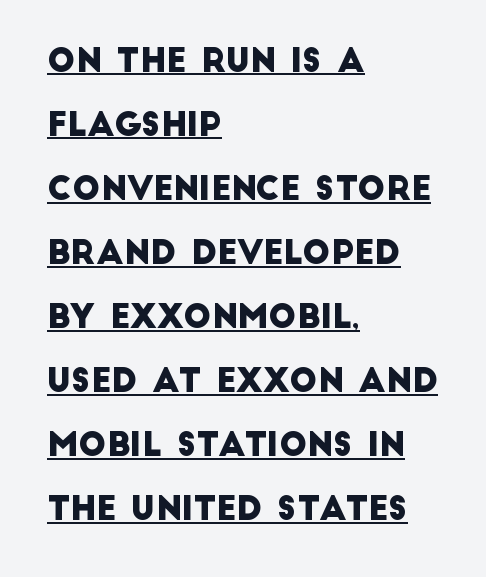
Q: Is the typeface a serif or a sans-serif typeface? A: Sans-serif.
Q: Is the text underlined? A: Yes.
Q: How is the paragraph aligned? A: Left-aligned.
Q: Is the spacing between letters normal or unusually wide? A: Normal.
Q: Is the spacing between lines tight, normal or loose? A: Loose.
Q: Width (condensed, normal, or wide)? A: Normal.
Q: Stroke contrast? A: Low.
Q: x-height? A: Large.
Q: Monospaced? A: No.
